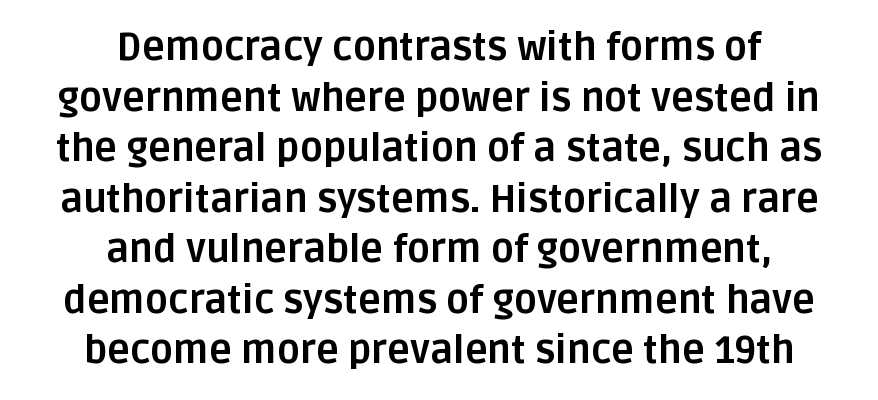
The image shows 38 px bold sans-serif type, upright; set centered, normal line spacing (1.33x), normal letter spacing, not underlined; low stroke contrast and a large x-height.
